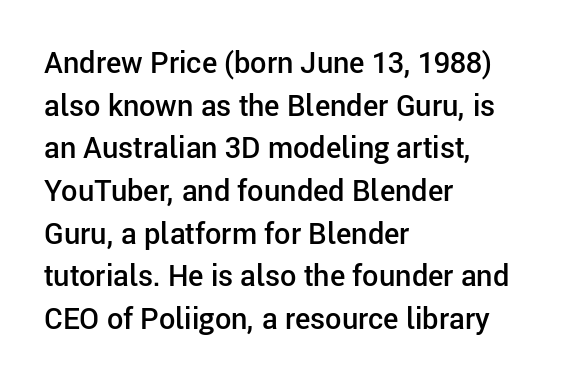
Q: Is the text bold? A: Semi-bold.
Q: Is the text italic (slanted)? A: No, it is upright.
Q: Is the typeface a serif or a sans-serif typeface? A: Sans-serif.
Q: Is the text underlined? A: No.
Q: How is the paragraph aligned? A: Left-aligned.
Q: Is the spacing between letters normal or unusually wide? A: Normal.
Q: Is the spacing between lines tight, normal or loose? A: Normal.
Q: Width (condensed, normal, or wide)? A: Normal.
Q: Stroke contrast? A: Low.
Q: x-height? A: Medium.
Q: Monospaced? A: No.
